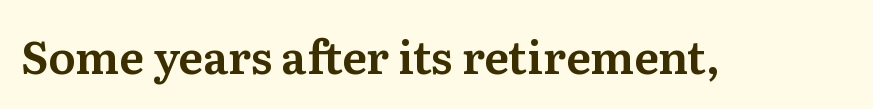
Q: Is the text italic (slanted)? A: No, it is upright.
Q: Is the typeface a serif or a sans-serif typeface? A: Serif.
Q: Is the text underlined? A: No.
Q: Is the spacing between letters normal or unusually wide? A: Normal.
Q: Width (condensed, normal, or wide)? A: Normal.
Q: Stroke contrast? A: Medium.
Q: x-height? A: Medium.
Q: Monospaced? A: No.
